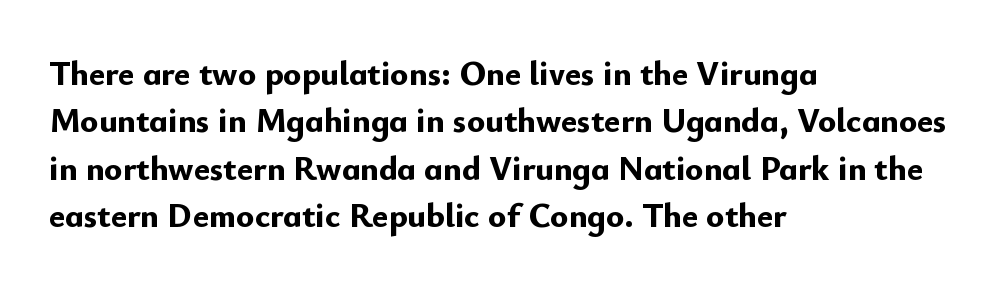
The rendering shows plain stroke endings on the letterforms — a sans-serif design. Do the characters align in a grid? No, the font is proportional. Rows of type keep a routine distance in the vertical direction. A full-strength bold gives these letters their thick strokes.
